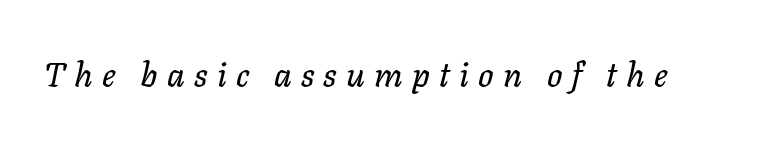
Q: Is the text italic (slanted)? A: Yes, it leans right by about 11 degrees.
Q: Is the text underlined? A: No.
Q: Is the spacing between letters normal or unusually wide? A: Unusually wide.
Q: Width (condensed, normal, or wide)? A: Normal.
Q: Stroke contrast? A: Low.
Q: x-height? A: Medium.
Q: Monospaced? A: No.
